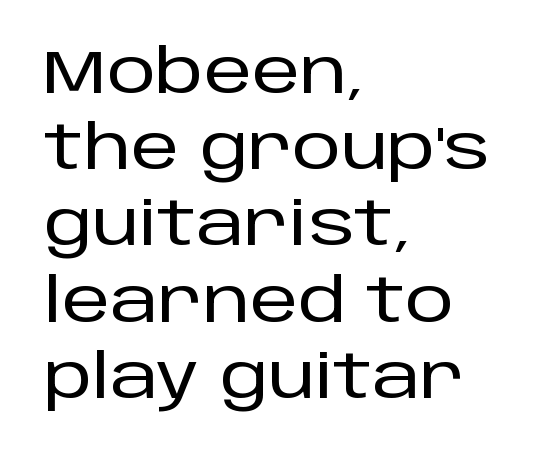
Layout note: lines flush left. Spacing verdict: proportional, widths tailored to each character. The characters display no serif detailing; their extremities are plain. Descenders are the only things crossing below the line. Is there much room between lines? A standard amount, neither cramped nor airy. When letters stand straight like this, we call the style roman or upright.
